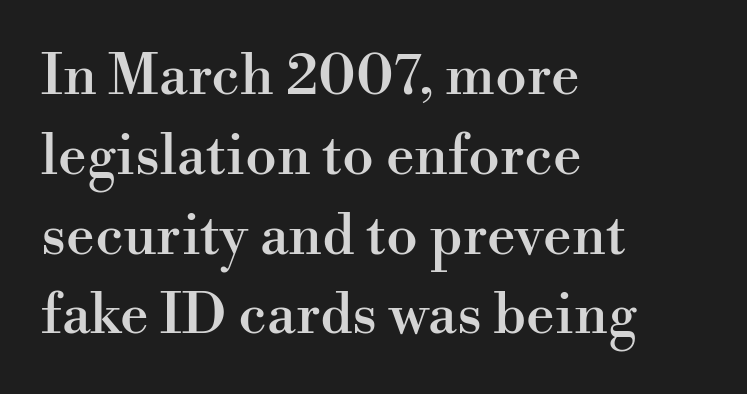
Q: Is the text italic (slanted)? A: No, it is upright.
Q: Is the typeface a serif or a sans-serif typeface? A: Serif.
Q: Is the text underlined? A: No.
Q: How is the paragraph aligned? A: Left-aligned.
Q: Is the spacing between letters normal or unusually wide? A: Normal.
Q: Is the spacing between lines tight, normal or loose? A: Normal.
Q: Width (condensed, normal, or wide)? A: Normal.
Q: Stroke contrast? A: High.
Q: x-height? A: Small.
Q: Monospaced? A: No.
